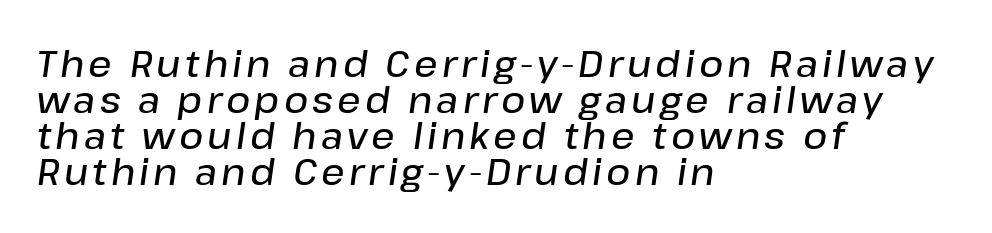
The baseline area is clear. Here the designer chose a conventional face with non-uniform glyph widths. Line spacing here is tight. Typeset ragged right — the left edge is the straight one.
